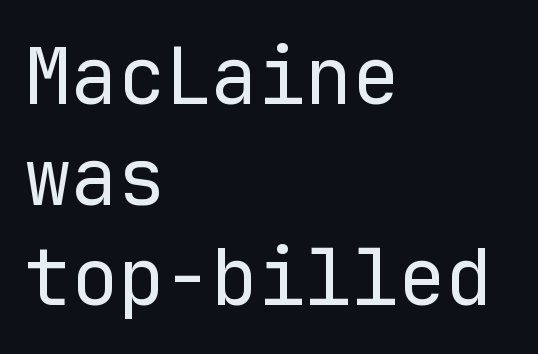
The image shows 78 px regular-weight sans-serif type, upright, monospaced; set left-aligned, normal line spacing (1.29x), normal letter spacing, not underlined; low stroke contrast and a medium x-height.
